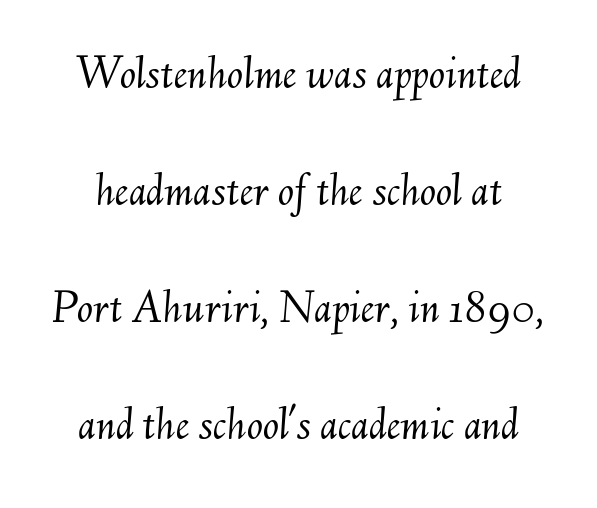
Q: Is the text bold? A: No.
Q: Is the text italic (slanted)? A: Yes, it leans right by about 6 degrees.
Q: Is the text underlined? A: No.
Q: Is the spacing between letters normal or unusually wide? A: Normal.
Q: Is the spacing between lines tight, normal or loose? A: Loose.
Q: Width (condensed, normal, or wide)? A: Normal.
Q: Stroke contrast? A: Medium.
Q: x-height? A: Small.
Q: Monospaced? A: No.
